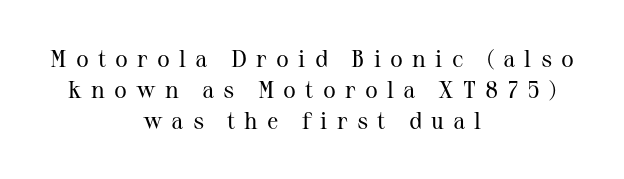
{"italic": "no", "bold": "no", "underline": "no", "align": "center", "line_spacing": "normal", "line_spacing_ratio": 1.29, "letter_spacing": "wide", "letter_spacing_em": 0.38, "glyph_px": 24}
